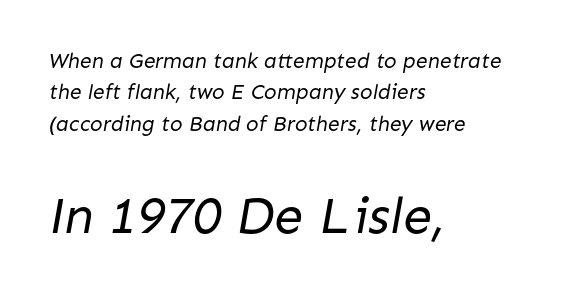
Q: Is the text bold? A: No.
Q: Is the typeface a serif or a sans-serif typeface? A: Sans-serif.
Q: Is the text underlined? A: No.
Q: How is the paragraph aligned? A: Left-aligned.
Q: Is the spacing between letters normal or unusually wide? A: Normal.
Q: Is the spacing between lines tight, normal or loose? A: Normal.
Q: Which block of text is set in a larger size, the first (top) or the second (bottom)? A: The second (bottom) one.
Q: Width (condensed, normal, or wide)? A: Normal.
Q: Stroke contrast? A: Low.
Q: x-height? A: Medium.
Q: Monospaced? A: No.
